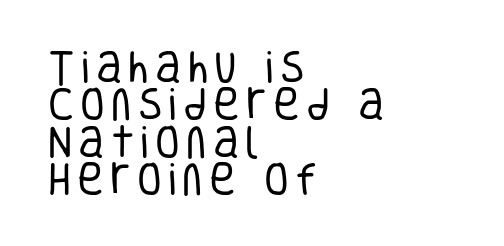
Q: Is the text bold? A: No.
Q: Is the text italic (slanted)? A: No, it is upright.
Q: Is the typeface a serif or a sans-serif typeface? A: Sans-serif.
Q: Is the text underlined? A: No.
Q: How is the paragraph aligned? A: Left-aligned.
Q: Is the spacing between lines tight, normal or loose? A: Tight.
Q: Width (condensed, normal, or wide)? A: Condensed.
Q: Stroke contrast? A: Low.
Q: x-height? A: Large.
Q: Monospaced? A: No.
